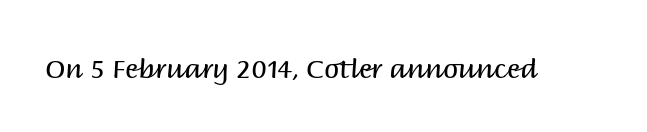
The image shows 27 px text type; set normal letter spacing, not underlined.
